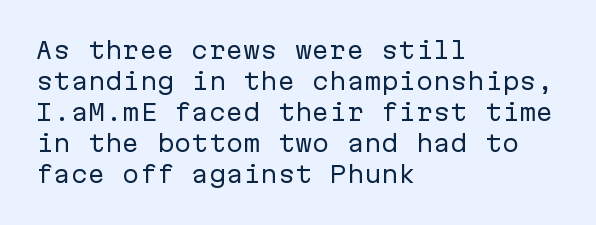
{"italic": "no", "bold": "no", "underline": "no", "align": "left", "line_spacing": "normal", "line_spacing_ratio": 1.35, "letter_spacing": "normal", "letter_spacing_em": 0.0, "glyph_px": 23}
